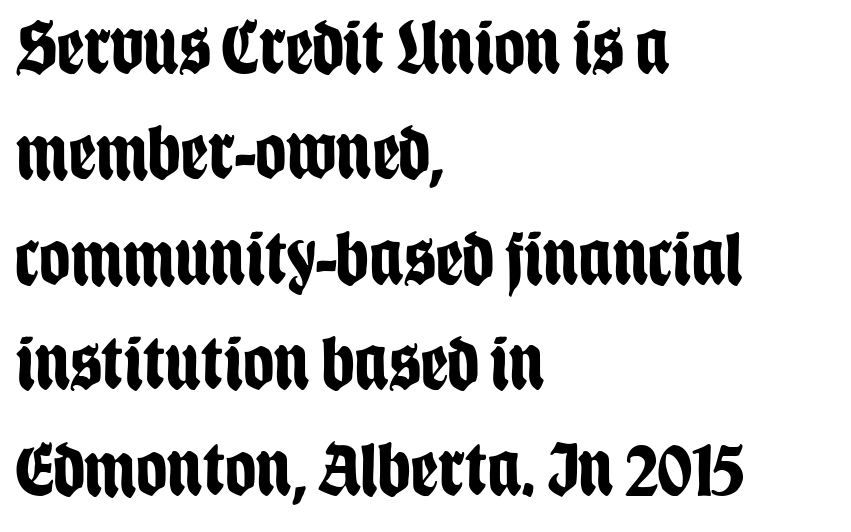
Q: Is the text bold? A: Yes.
Q: Is the text italic (slanted)? A: No, it is upright.
Q: Is the typeface a serif or a sans-serif typeface? A: Sans-serif.
Q: Is the text underlined? A: No.
Q: How is the paragraph aligned? A: Left-aligned.
Q: Is the spacing between letters normal or unusually wide? A: Normal.
Q: Is the spacing between lines tight, normal or loose? A: Normal.
Q: Width (condensed, normal, or wide)? A: Condensed.
Q: Stroke contrast? A: Low.
Q: x-height? A: Large.
Q: Monospaced? A: No.
